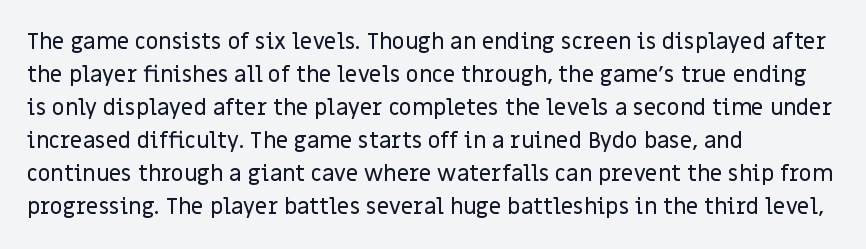
{"italic": "no", "underline": "no", "align": "left", "line_spacing": "normal", "line_spacing_ratio": 1.5, "letter_spacing": "normal", "letter_spacing_em": 0.0, "glyph_px": 22}
